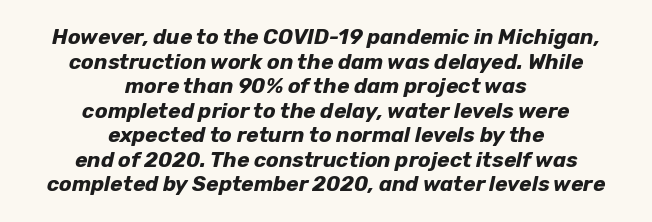
The image shows 21 px bold type, italic (leaning right); set centered, line spacing 1.17x, normal letter spacing, not underlined.
